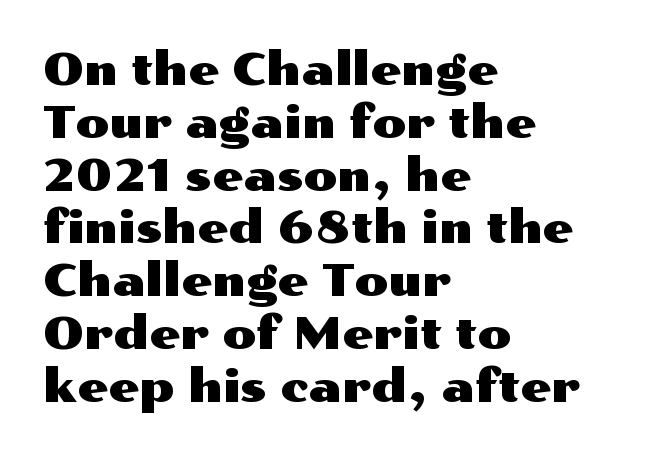
Q: Is the text italic (slanted)? A: No, it is upright.
Q: Is the typeface a serif or a sans-serif typeface? A: Sans-serif.
Q: Is the text underlined? A: No.
Q: How is the paragraph aligned? A: Left-aligned.
Q: Is the spacing between letters normal or unusually wide? A: Normal.
Q: Width (condensed, normal, or wide)? A: Wide.
Q: Stroke contrast? A: Medium.
Q: x-height? A: Medium.
Q: Monospaced? A: No.
